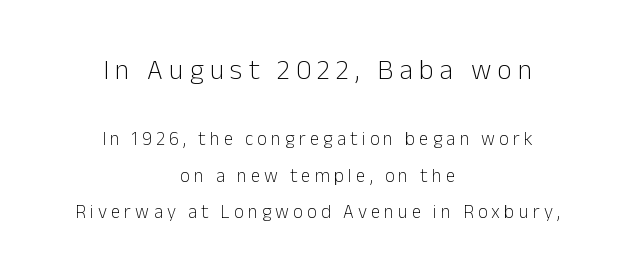
Reading down the block, each line starts at a different indent, mirrored at its end. Visually, the top section dominates because its glyphs are scaled up. I'd call this a sans setting — the letters go barefoot. Posture: upright roman.
